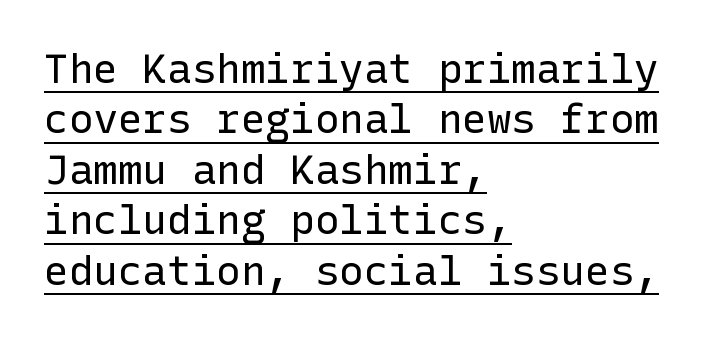
Q: Is the text bold? A: No.
Q: Is the text italic (slanted)? A: No, it is upright.
Q: Is the typeface a serif or a sans-serif typeface? A: Sans-serif.
Q: Is the text underlined? A: Yes.
Q: How is the paragraph aligned? A: Left-aligned.
Q: Is the spacing between letters normal or unusually wide? A: Normal.
Q: Width (condensed, normal, or wide)? A: Normal.
Q: Stroke contrast? A: Low.
Q: x-height? A: Medium.
